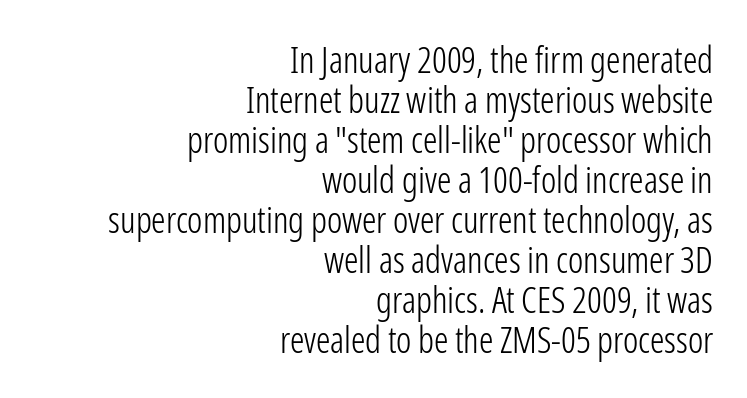
Character widths vary here, with narrow letters taking less room than wide ones. No letter is thick-stroked: the sample isn't bold. A flush-right, rag-left setting is used for this passage. Nothing unusual about the tracking: characters are spaced as the font intends. If you measured baseline to baseline, you'd find a short distance. Nobody drew a line under any word here.
